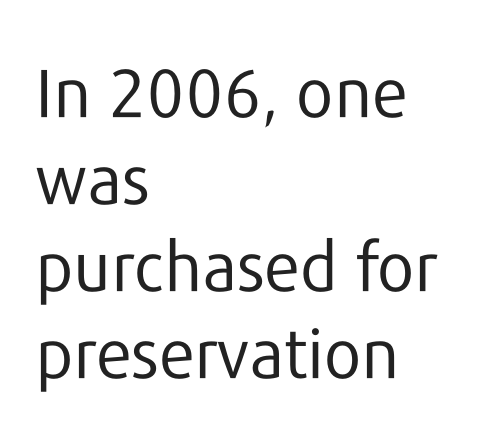
This block has exactly the height ordinary leading produces. Think of a printed novel: that variable character pitch is what you see here. No letter is thick-stroked: the sample isn't bold. Words float on clear page, feet unadorned.
